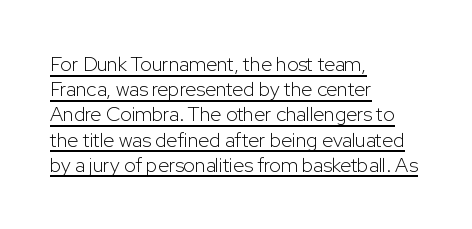
{"italic": "no", "bold": "no", "underline": "yes", "align": "left", "line_spacing": "normal", "line_spacing_ratio": 1.26, "letter_spacing": "normal", "letter_spacing_em": 0.0, "glyph_px": 20}
